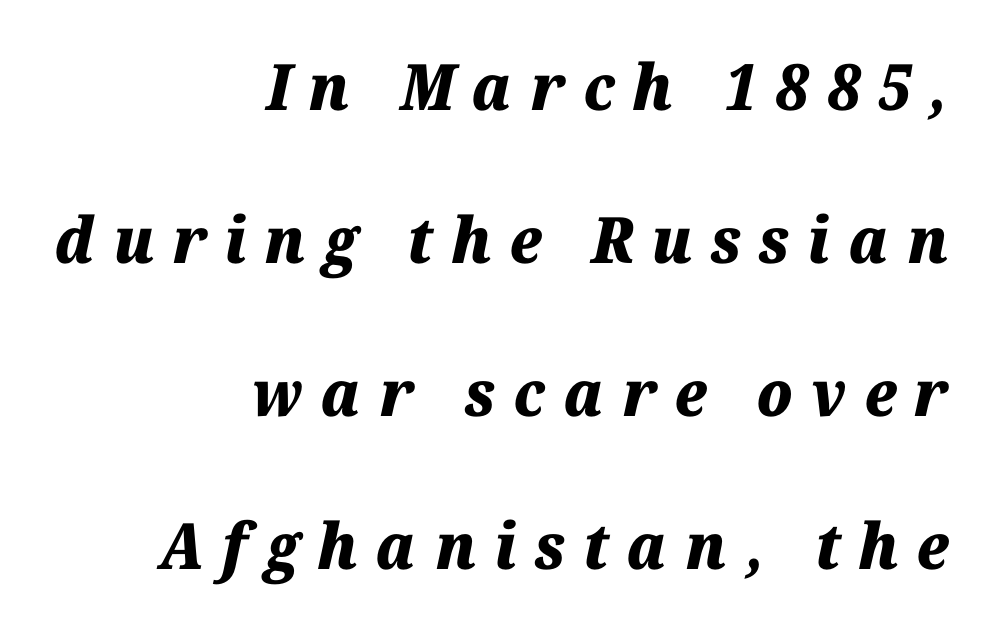
The image shows 64 px heavy type, italic (leaning right); set right-aligned, loose line spacing (2.39x), unusually wide letter spacing (+0.28 em), not underlined; medium stroke contrast and a medium x-height.
